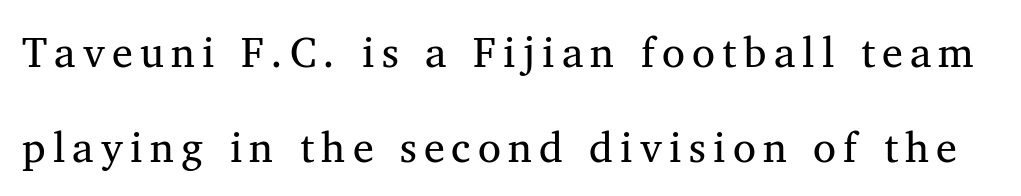
The image shows 42 px regular-weight serif type, upright; set loose line spacing (2.27x), not underlined; medium stroke contrast and a medium x-height.
